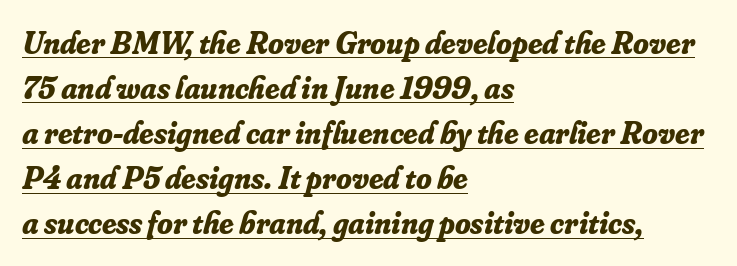
The image shows 32 px bold serif type, italic (leaning right); set left-aligned, normal line spacing (1.41x), normal letter spacing, underlined; low stroke contrast and a small x-height.
